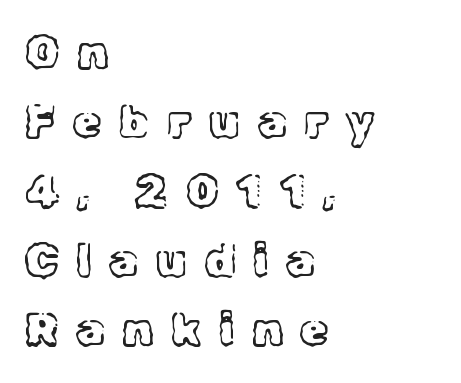
The letters stand straight up with perfectly vertical stems. A typesetter would call this proportional, since set widths differ per character. Inter-character spacing is expanded well beyond the font's built-in metrics. The passage shown is not underscored anywhere. Line beginnings align vertically; line endings do not.
